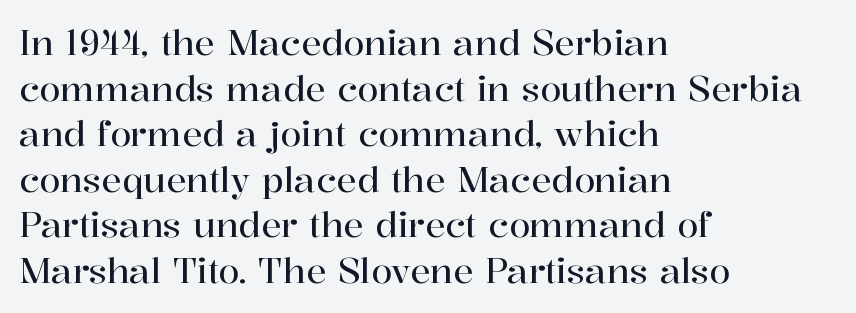
The image shows 34 px serif type, upright; set left-aligned, normal line spacing (1.34x), normal letter spacing, not underlined; high stroke contrast and a medium x-height.
